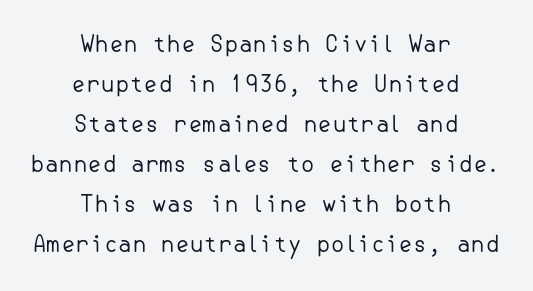
{"italic": "no", "bold": "no", "underline": "no", "align": "center", "line_spacing_ratio": 1.74, "letter_spacing": "normal", "letter_spacing_em": 0.0, "glyph_px": 23}
